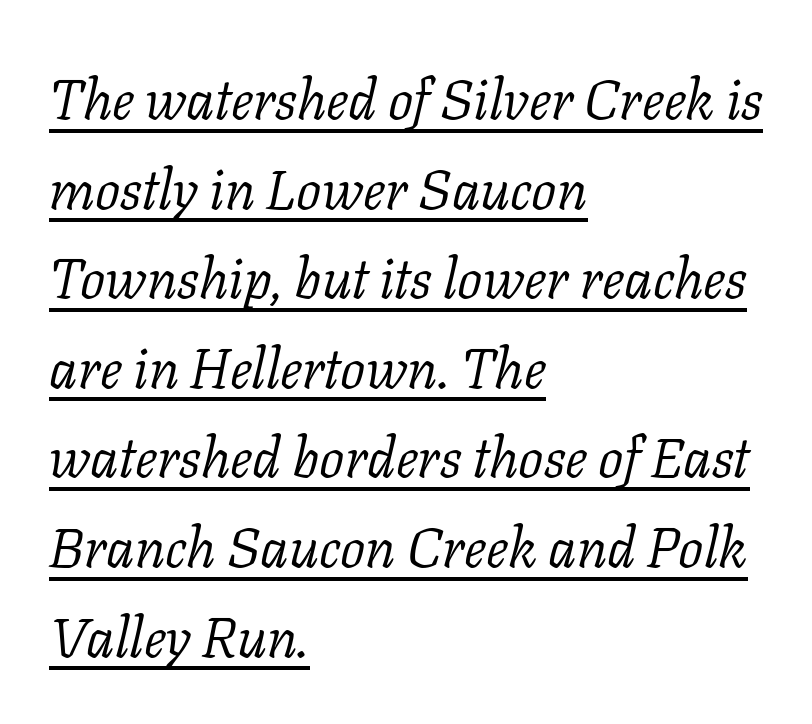
{"serif": "yes", "italic": "yes", "lean": "right", "slant_degrees": 11, "bold": "no", "weight": "light", "width": "normal", "stroke_contrast": "low", "x_height": "medium", "monospaced": "no", "underline": "yes", "align": "left", "line_spacing": "normal", "line_spacing_ratio": 1.6, "letter_spacing": "normal", "letter_spacing_em": 0.0, "glyph_px": 56}
